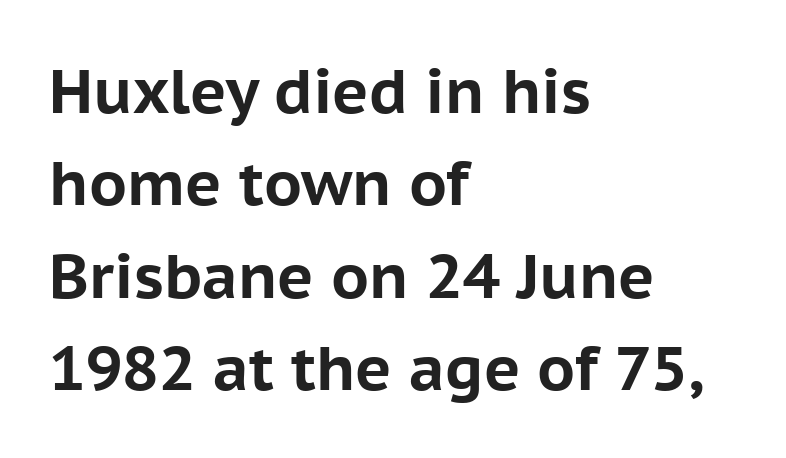
{"serif": "no", "italic": "no", "bold": "yes", "weight": "bold", "width": "normal", "stroke_contrast": "low", "x_height": "medium", "monospaced": "no", "underline": "no", "align": "left", "line_spacing": "normal", "line_spacing_ratio": 1.49, "letter_spacing": "normal", "letter_spacing_em": 0.0, "glyph_px": 62}
